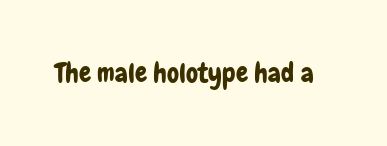
This rendering leaves character spacing at its baseline value. Has an underline been added? It has not. No italicization has been applied; the sample stays upright.
